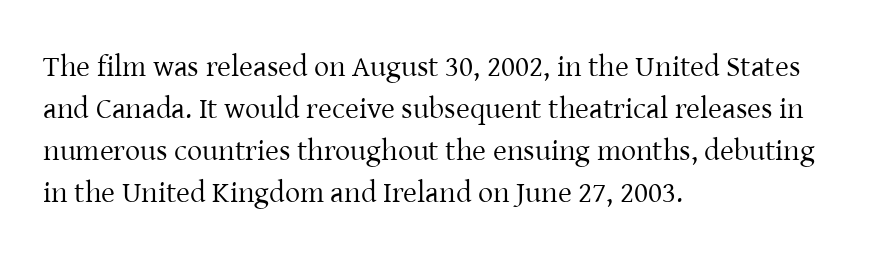
The image shows 30 px regular-weight serif type, upright; set left-aligned, normal line spacing (1.4x), normal letter spacing, not underlined; low stroke contrast and a medium x-height.
